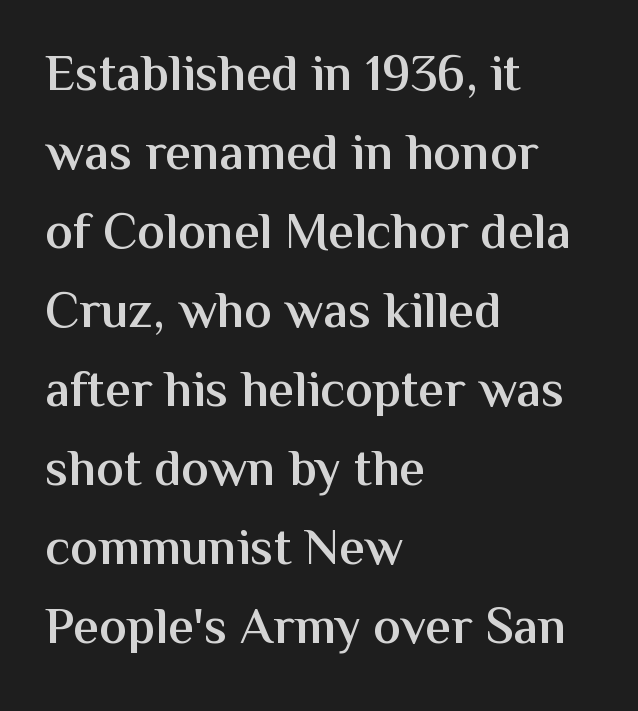
{"serif": "no", "italic": "no", "bold": "semi", "weight": "semibold", "width": "normal", "stroke_contrast": "medium", "x_height": "medium", "monospaced": "no", "underline": "no", "align": "left", "line_spacing": "normal", "line_spacing_ratio": 1.55, "letter_spacing": "normal", "letter_spacing_em": 0.0, "glyph_px": 51}
